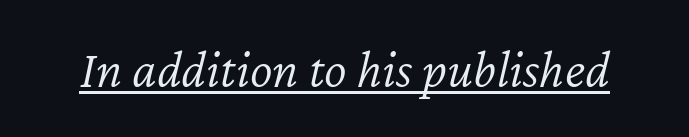
Q: Is the text bold? A: No.
Q: Is the text italic (slanted)? A: Yes, it leans right by about 12 degrees.
Q: Is the text underlined? A: Yes.
Q: Is the spacing between letters normal or unusually wide? A: Normal.
Q: Width (condensed, normal, or wide)? A: Normal.
Q: Stroke contrast? A: Low.
Q: x-height? A: Medium.
Q: Monospaced? A: No.
